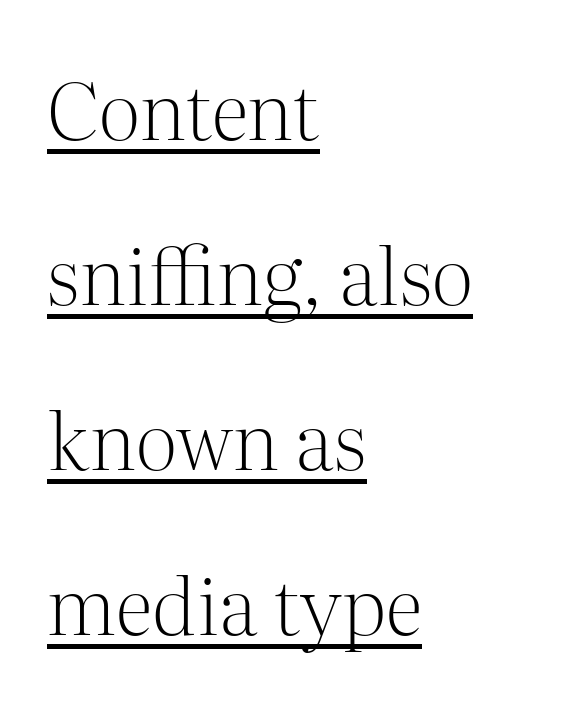
{"serif": "yes", "italic": "no", "bold": "no", "weight": "light", "width": "normal", "stroke_contrast": "medium", "x_height": "medium", "monospaced": "no", "underline": "yes", "align": "left", "line_spacing": "loose", "line_spacing_ratio": 2.09, "letter_spacing": "normal", "letter_spacing_em": 0.0, "glyph_px": 79}
